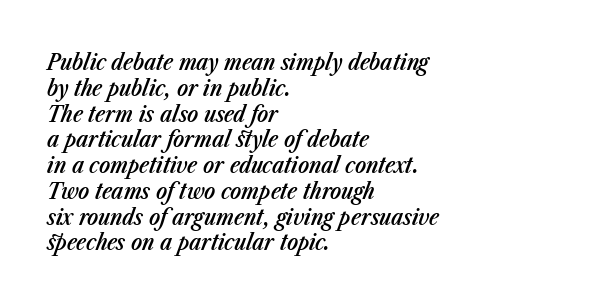
{"italic": "yes", "lean": "right", "slant_degrees": 23, "bold": "semi", "underline": "no", "align": "left", "line_spacing": "tight", "line_spacing_ratio": 1.12, "letter_spacing": "normal", "letter_spacing_em": 0.0, "glyph_px": 23}
